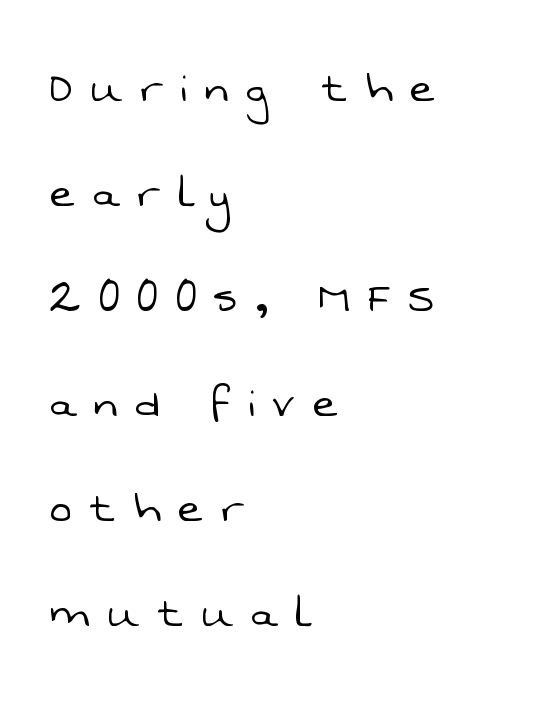
{"serif": "no", "bold": "no", "weight": "light", "width": "normal", "stroke_contrast": "low", "x_height": "medium", "monospaced": "no", "underline": "no", "align": "left", "line_spacing": "loose", "line_spacing_ratio": 2.02, "letter_spacing": "wide", "letter_spacing_em": 0.35, "glyph_px": 52}
